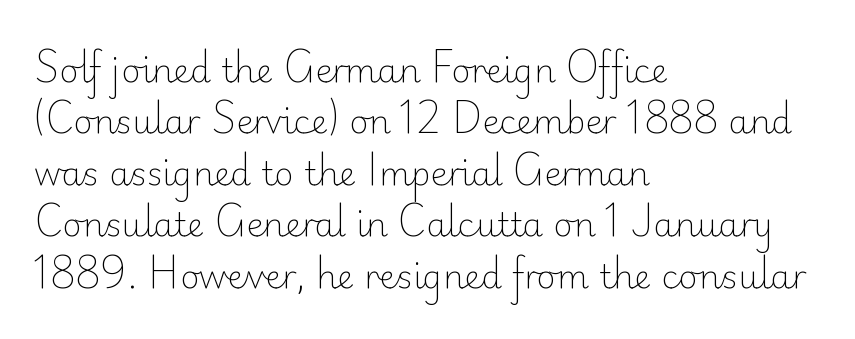
Q: Is the text bold? A: No.
Q: Is the text italic (slanted)? A: No, it is upright.
Q: Is the typeface a serif or a sans-serif typeface? A: Sans-serif.
Q: Is the text underlined? A: No.
Q: How is the paragraph aligned? A: Left-aligned.
Q: Is the spacing between letters normal or unusually wide? A: Normal.
Q: Is the spacing between lines tight, normal or loose? A: Normal.
Q: Width (condensed, normal, or wide)? A: Normal.
Q: Stroke contrast? A: Low.
Q: x-height? A: Small.
Q: Monospaced? A: No.
